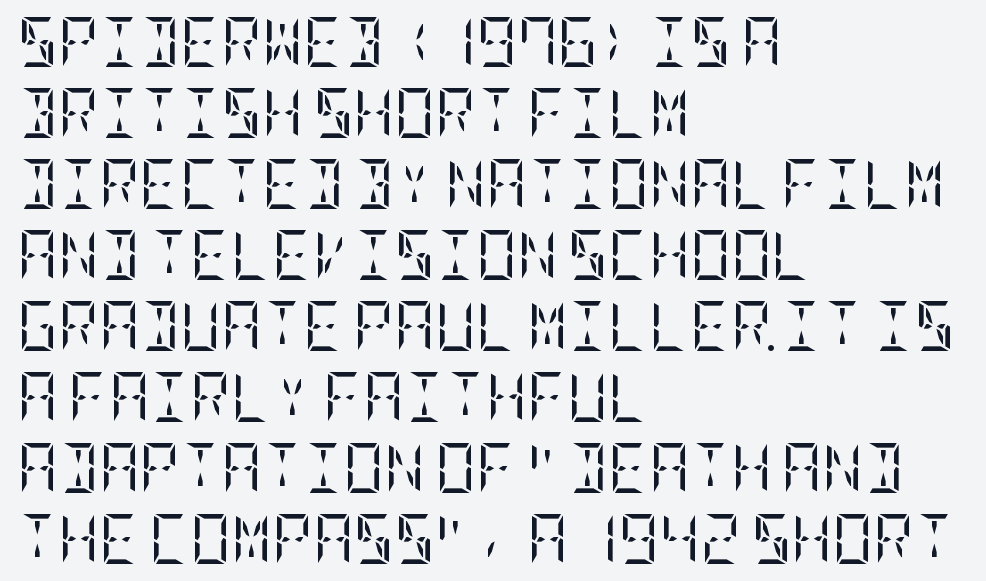
Q: Is the text bold? A: No.
Q: Is the text italic (slanted)? A: No, it is upright.
Q: Is the typeface a serif or a sans-serif typeface? A: Serif.
Q: Is the text underlined? A: No.
Q: How is the paragraph aligned? A: Left-aligned.
Q: Is the spacing between letters normal or unusually wide? A: Normal.
Q: Is the spacing between lines tight, normal or loose? A: Normal.
Q: Width (condensed, normal, or wide)? A: Condensed.
Q: Stroke contrast? A: Low.
Q: x-height? A: Large.
